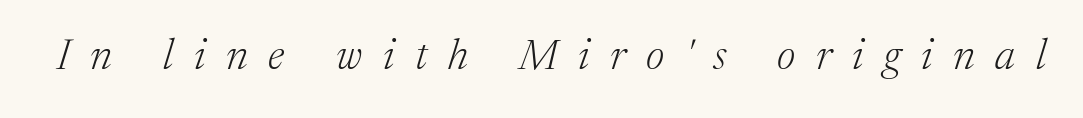
The strip under each line holds only bare page. The typography opts for an oblique posture over an upright one. The strokes are not fattened; the text isn't bold. I'd call this a serif setting — the letters wear small feet.
